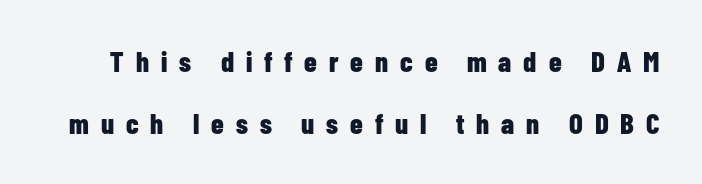
Rows of type keep a wide berth in the vertical direction. Note the varied advance widths — an 'i' is clearly narrower than an 'm'. Does the type have serifs? No, each stem ends abruptly. Unlike italic type, these characters show no tilt at all. Each word looks stretched out because of the extra space between its letters. Weight check: bold — yes, fully.
